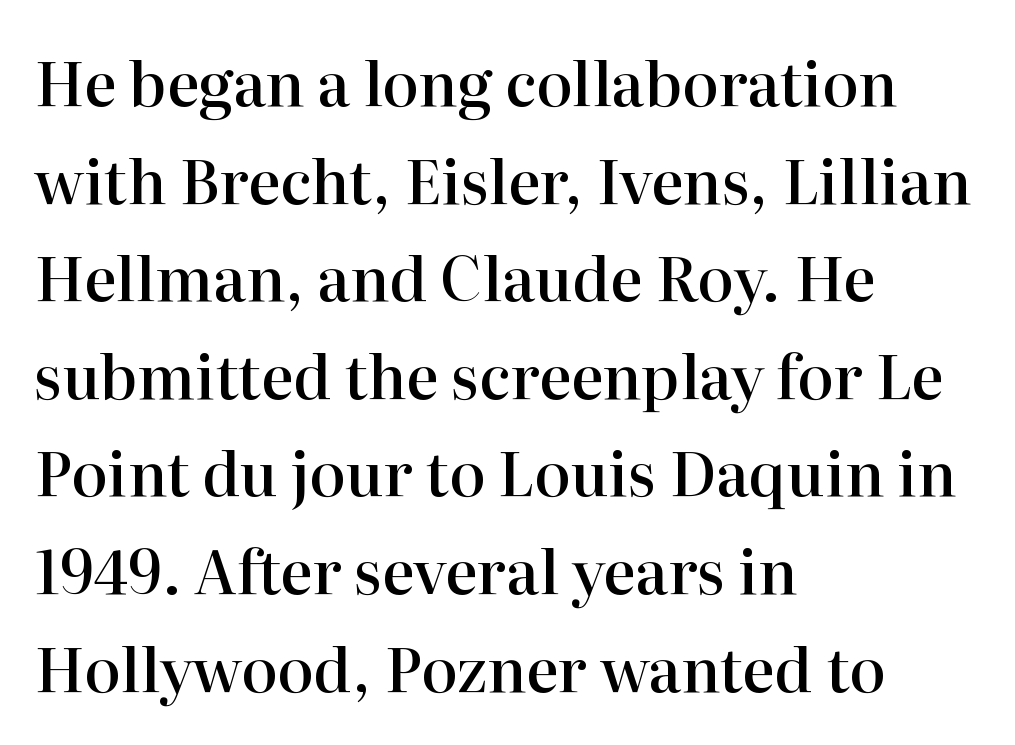
{"serif": "yes", "italic": "no", "bold": "semi", "weight": "semibold", "width": "normal", "stroke_contrast": "high", "x_height": "medium", "monospaced": "no", "underline": "no", "align": "left", "line_spacing": "normal", "line_spacing_ratio": 1.6, "letter_spacing": "normal", "letter_spacing_em": 0.0, "glyph_px": 61}
